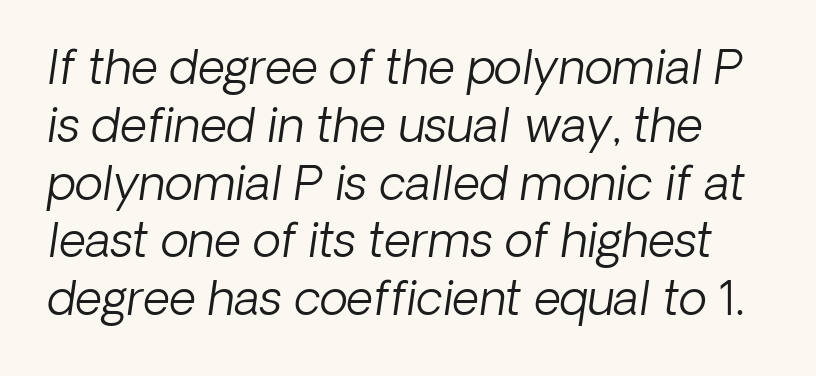
Q: Is the text bold? A: No.
Q: Is the text italic (slanted)? A: Yes, it leans right by about 8 degrees.
Q: Is the text underlined? A: No.
Q: Is the spacing between letters normal or unusually wide? A: Normal.
Q: Width (condensed, normal, or wide)? A: Normal.
Q: Stroke contrast? A: Low.
Q: x-height? A: Medium.
Q: Monospaced? A: No.
